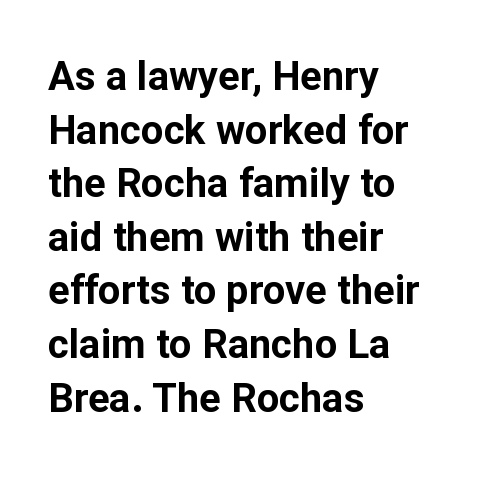
The gaps between neighbouring characters are ordinary and unremarkable. A dark, heavy texture on the line: the type is bold. Is this a fixed-width face? No — the glyphs have proportional, varying widths. A typesetter would mark this as roman, not italic.
